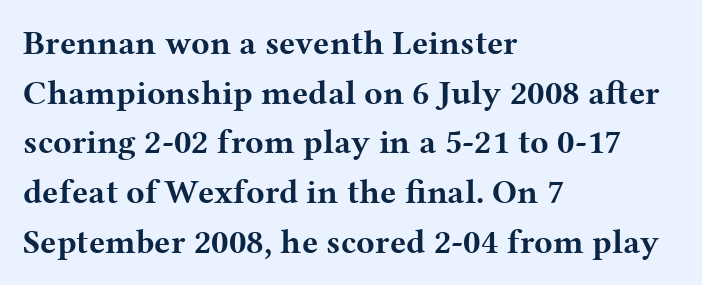
The image shows 34 px bold, wide serif type, upright; set left-aligned, normal line spacing (1.46x), normal letter spacing, not underlined; medium stroke contrast and a medium x-height.
